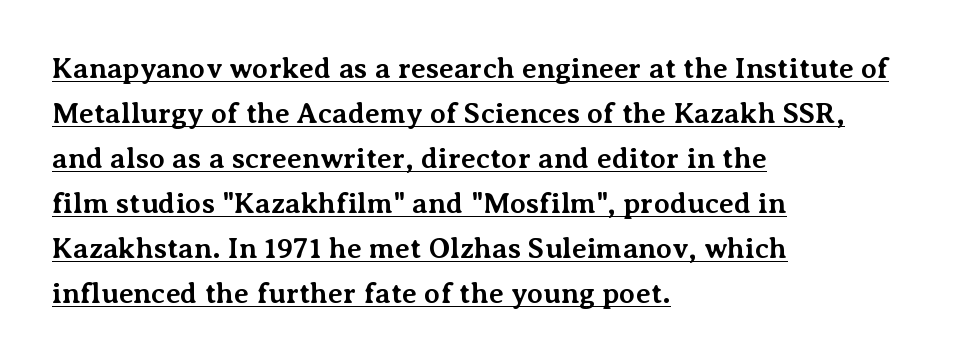
This sample carries an underscore along the baseline area. The rendering uses natural spacing where letterforms have individual widths. Inter-character spacing is left at the font's built-in metrics. Students, observe: this is what conventionally led text looks like.
